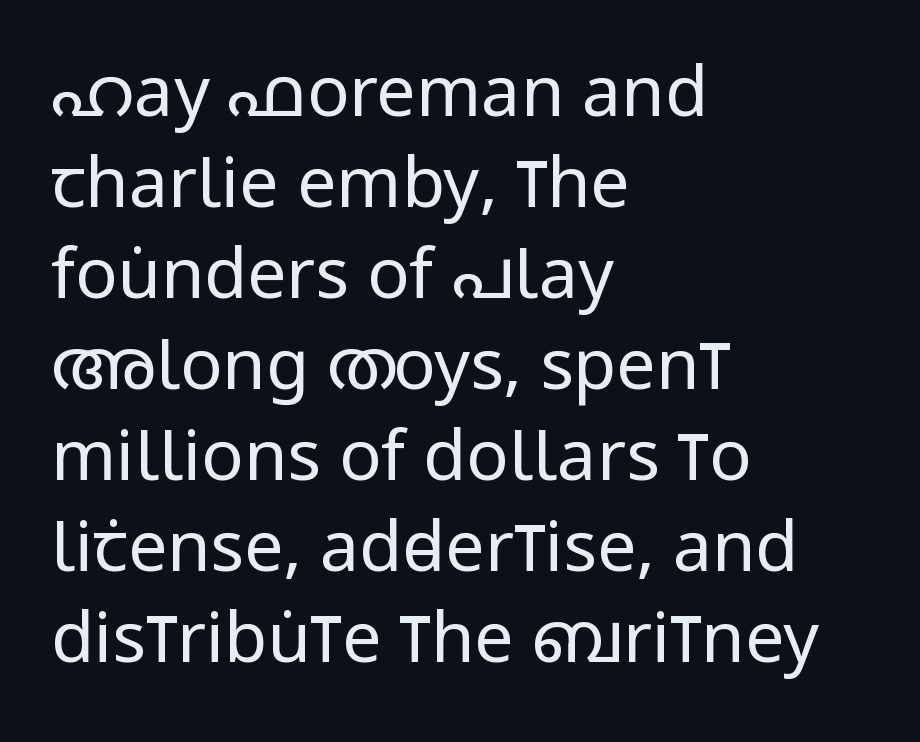
The image shows 70 px regular-weight, condensed sans-serif type, upright; set left-aligned, normal line spacing (1.3x), normal letter spacing, not underlined; low stroke contrast and a large x-height.
